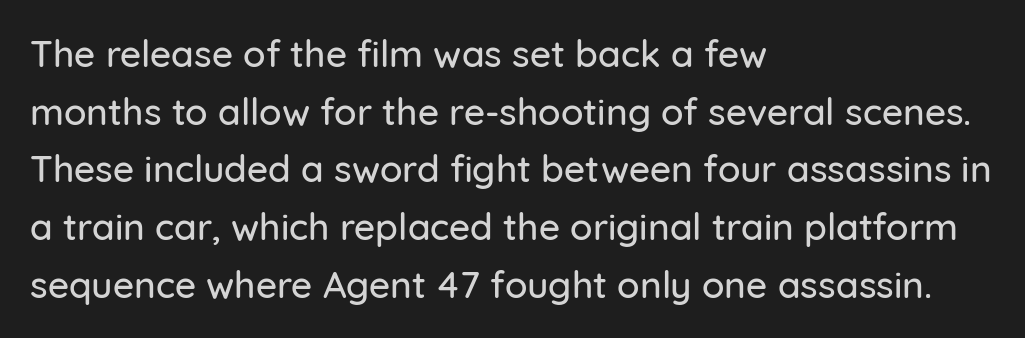
The image shows 37 px sans-serif type, upright; set left-aligned, normal line spacing (1.56x), normal letter spacing, not underlined; low stroke contrast and a medium x-height.
